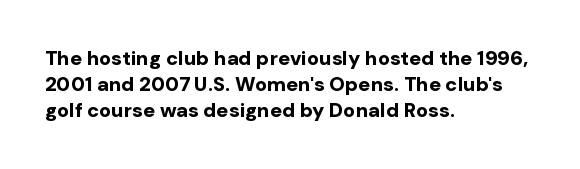
Q: Is the text bold? A: Yes.
Q: Is the text italic (slanted)? A: No, it is upright.
Q: Is the text underlined? A: No.
Q: How is the paragraph aligned? A: Left-aligned.
Q: Is the spacing between letters normal or unusually wide? A: Normal.
Q: Is the spacing between lines tight, normal or loose? A: Normal.
